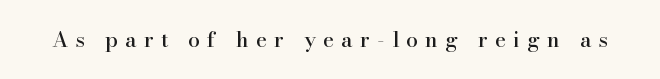
{"italic": "no", "underline": "no", "letter_spacing": "wide", "letter_spacing_em": 0.35, "glyph_px": 21}
